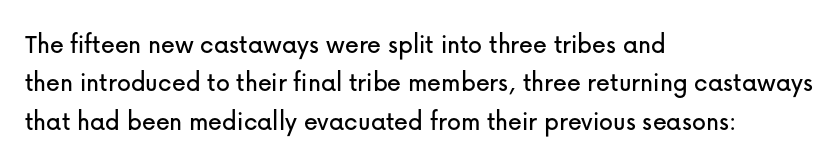
Each letter keeps its own natural width here, so spacing adapts to shape. Just letters on the line, the space beneath them empty. Reading down the column, the eye jumps a familiar distance to each next line. What stands out about the letter spacing? Nothing — it is the standard amount.
